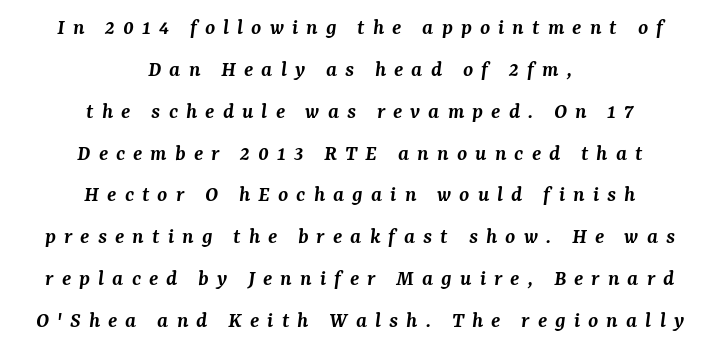
Q: Is the text bold? A: Semi-bold.
Q: Is the text italic (slanted)? A: Yes, it leans right by about 7 degrees.
Q: Is the text underlined? A: No.
Q: How is the paragraph aligned? A: Centered.
Q: Is the spacing between letters normal or unusually wide? A: Unusually wide.
